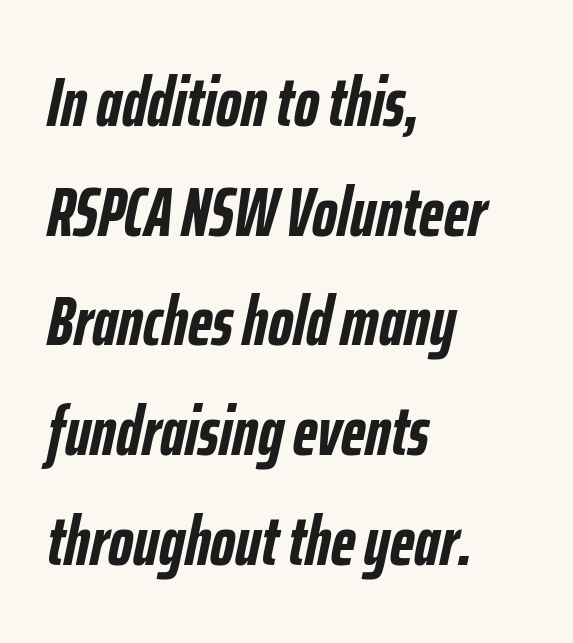
The image shows 69 px semibold, condensed type, italic (leaning right); set left-aligned, normal line spacing (1.59x), normal letter spacing, not underlined; low stroke contrast and a medium x-height.
